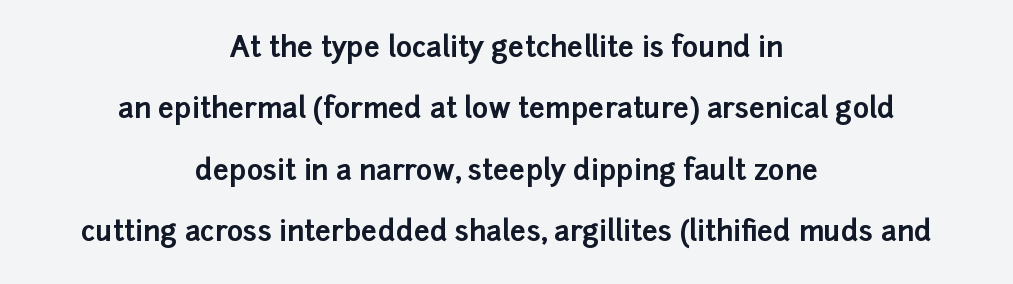
Q: Is the text bold? A: Yes.
Q: Is the text italic (slanted)? A: No, it is upright.
Q: Is the typeface a serif or a sans-serif typeface? A: Sans-serif.
Q: Is the text underlined? A: No.
Q: How is the paragraph aligned? A: Centered.
Q: Is the spacing between letters normal or unusually wide? A: Normal.
Q: Is the spacing between lines tight, normal or loose? A: Loose.
Q: Width (condensed, normal, or wide)? A: Normal.
Q: Stroke contrast? A: Low.
Q: x-height? A: Medium.
Q: Monospaced? A: No.
